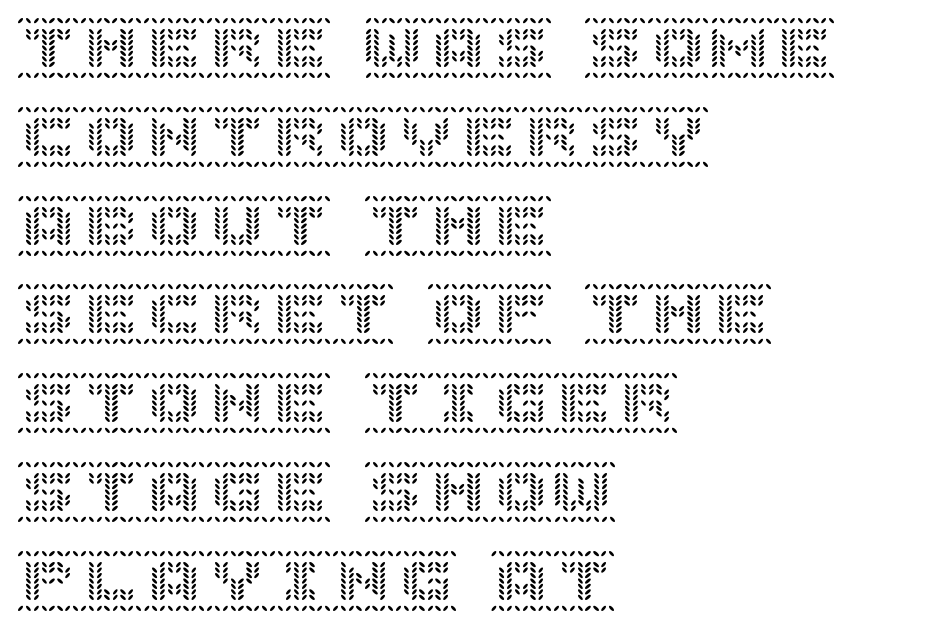
The image shows 63 px text type, upright; set left-aligned, normal line spacing (1.41x), normal letter spacing, not underlined; a large x-height.
